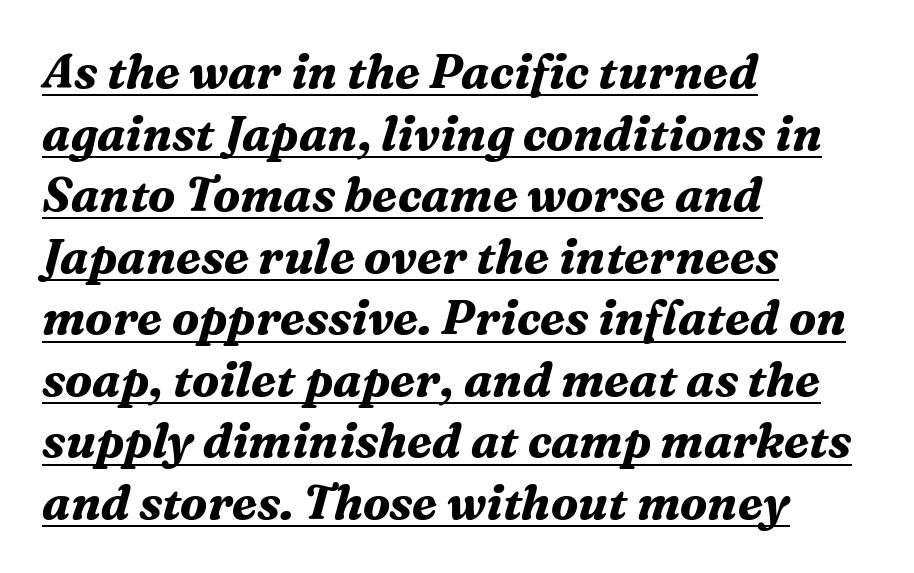
Q: Is the text bold? A: Yes.
Q: Is the text italic (slanted)? A: Yes, it leans right by about 16 degrees.
Q: Is the typeface a serif or a sans-serif typeface? A: Serif.
Q: Is the text underlined? A: Yes.
Q: How is the paragraph aligned? A: Left-aligned.
Q: Is the spacing between letters normal or unusually wide? A: Normal.
Q: Is the spacing between lines tight, normal or loose? A: Normal.
Q: Width (condensed, normal, or wide)? A: Normal.
Q: Stroke contrast? A: Medium.
Q: x-height? A: Medium.
Q: Monospaced? A: No.
